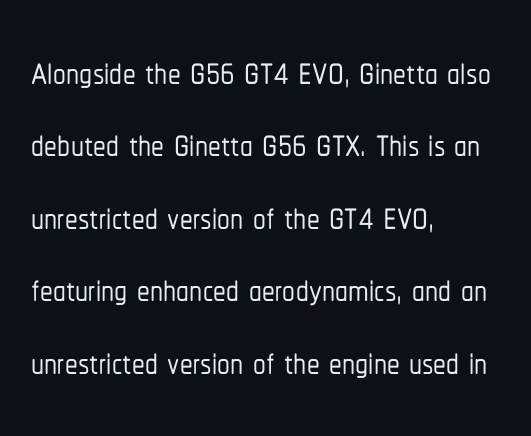
The image shows 51 px condensed sans-serif type, upright; set left-aligned, normal line spacing (1.42x), normal letter spacing, not underlined; low stroke contrast and a medium x-height.
